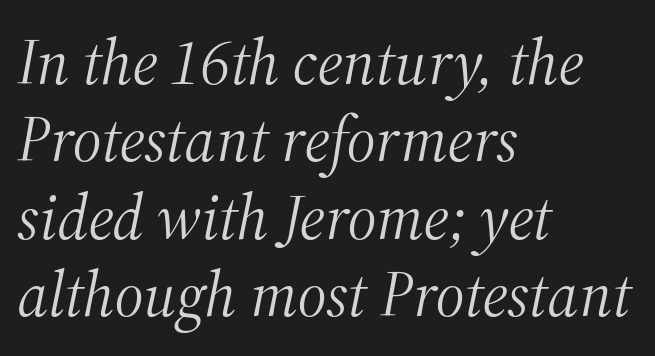
{"serif": "yes", "italic": "yes", "lean": "right", "slant_degrees": 12, "bold": "no", "weight": "light", "width": "normal", "stroke_contrast": "medium", "x_height": "medium", "monospaced": "no", "underline": "no", "align": "left", "line_spacing_ratio": 1.21, "letter_spacing": "normal", "letter_spacing_em": 0.0, "glyph_px": 64}
